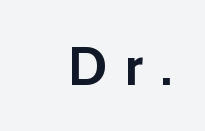
The image shows 54 px semibold sans-serif type, upright; set right-aligned, unusually wide letter spacing (+0.34 em), not underlined; low stroke contrast and a medium x-height.
